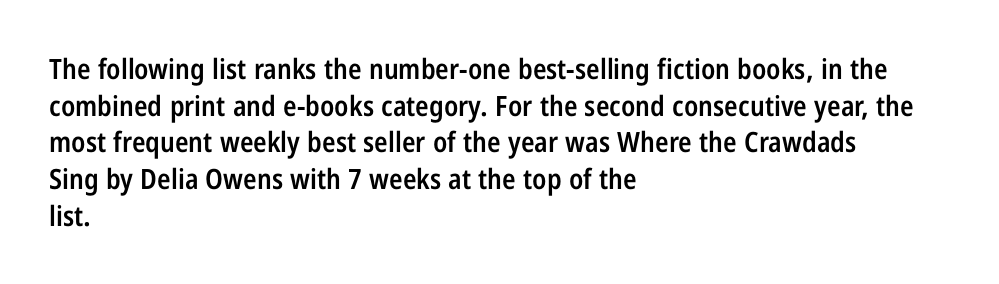
{"serif": "no", "italic": "no", "bold": "semi", "weight": "semibold", "width": "condensed", "stroke_contrast": "low", "x_height": "medium", "monospaced": "no", "underline": "no", "align": "left", "line_spacing": "normal", "line_spacing_ratio": 1.31, "letter_spacing": "normal", "letter_spacing_em": 0.0, "glyph_px": 28}
